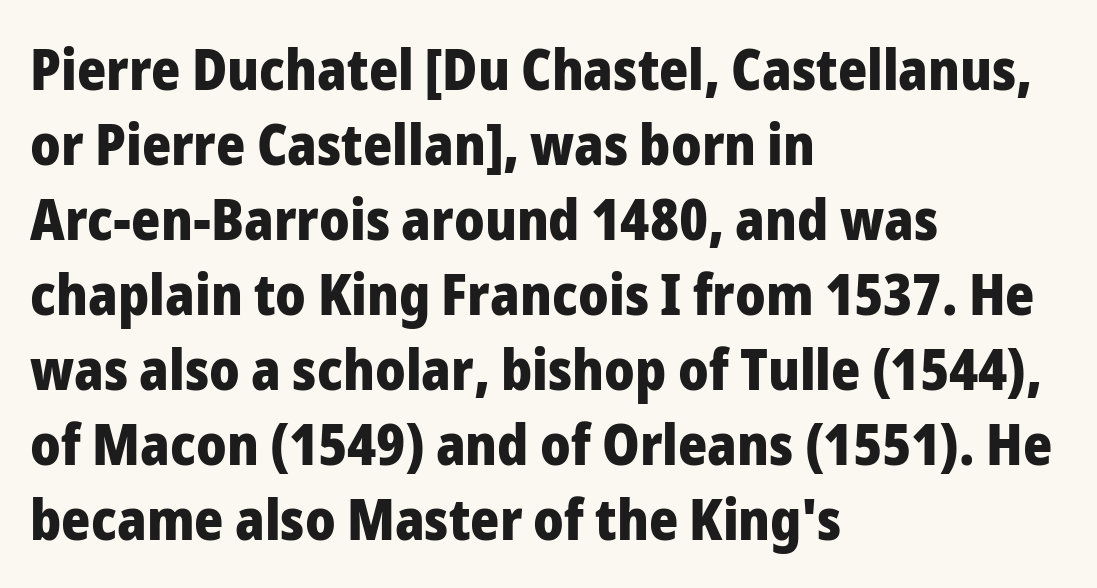
The image shows 56 px heavy sans-serif type, upright; set left-aligned, normal line spacing (1.34x), normal letter spacing, not underlined; low stroke contrast and a medium x-height.
